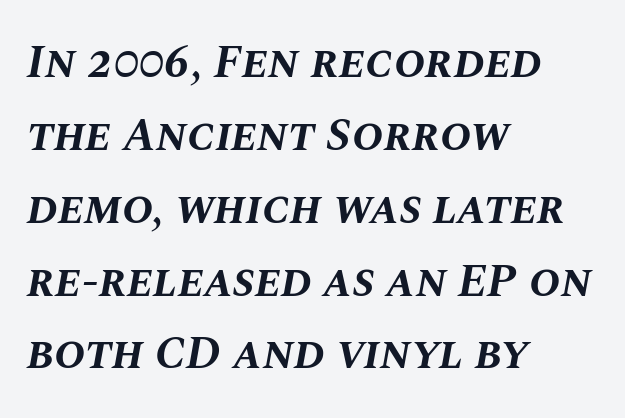
A bare baseline throughout the passage. The passage shown has conventional tracking throughout. Summary of vertical rhythm: regular, with standard interline spacing. Weight check: bold — yes, fully.
